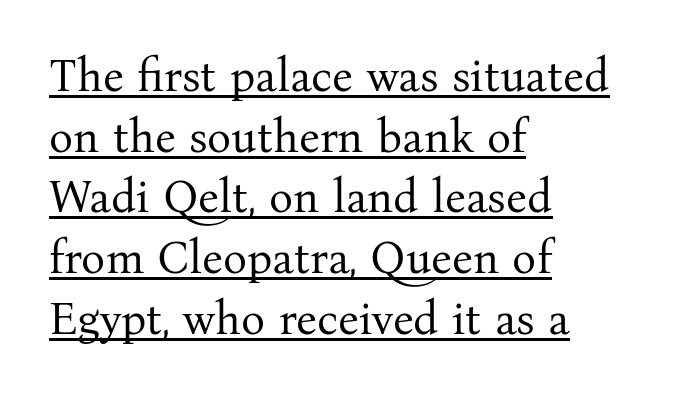
Q: Is the text bold? A: No.
Q: Is the text italic (slanted)? A: No, it is upright.
Q: Is the typeface a serif or a sans-serif typeface? A: Serif.
Q: Is the text underlined? A: Yes.
Q: How is the paragraph aligned? A: Left-aligned.
Q: Is the spacing between letters normal or unusually wide? A: Normal.
Q: Is the spacing between lines tight, normal or loose? A: Normal.
Q: Width (condensed, normal, or wide)? A: Normal.
Q: Stroke contrast? A: Medium.
Q: x-height? A: Medium.
Q: Monospaced? A: No.
